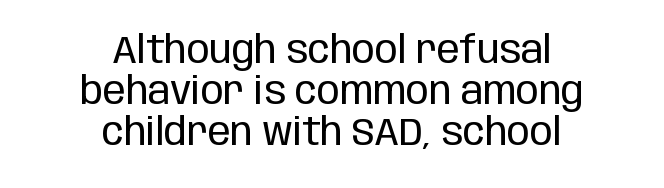
{"serif": "no", "italic": "no", "bold": "no", "weight": "regular", "width": "condensed", "stroke_contrast": "low", "x_height": "large", "monospaced": "no", "underline": "no", "align": "center", "line_spacing": "tight", "line_spacing_ratio": 1.08, "letter_spacing": "normal", "letter_spacing_em": 0.0, "glyph_px": 38}
